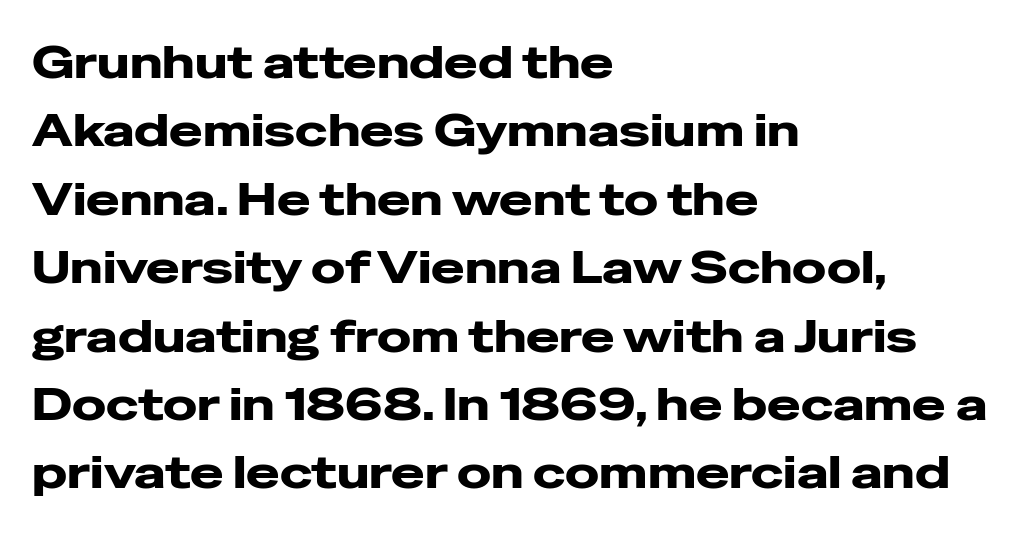
The image shows 45 px heavy, wide sans-serif type, upright; set left-aligned, normal line spacing (1.52x), normal letter spacing, not underlined; low stroke contrast and a medium x-height.
